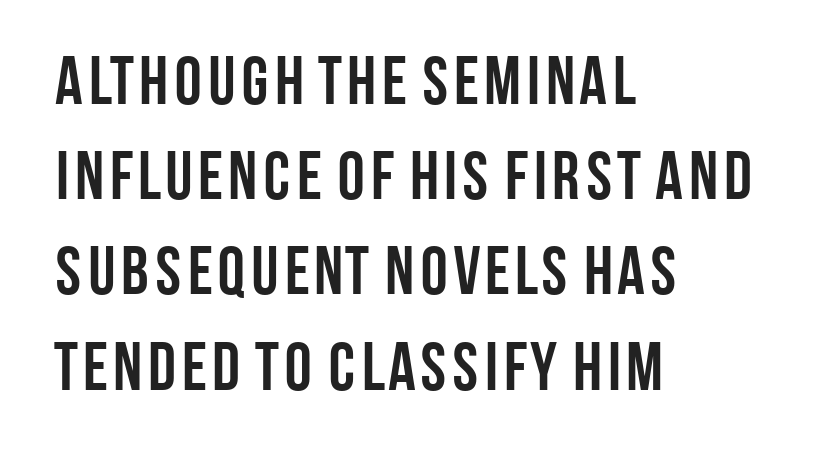
{"serif": "no", "italic": "no", "bold": "yes", "weight": "semibold", "width": "condensed", "stroke_contrast": "low", "x_height": "large", "monospaced": "no", "underline": "no", "align": "left", "line_spacing": "normal", "line_spacing_ratio": 1.4, "letter_spacing": "normal", "letter_spacing_em": 0.0, "glyph_px": 68}
